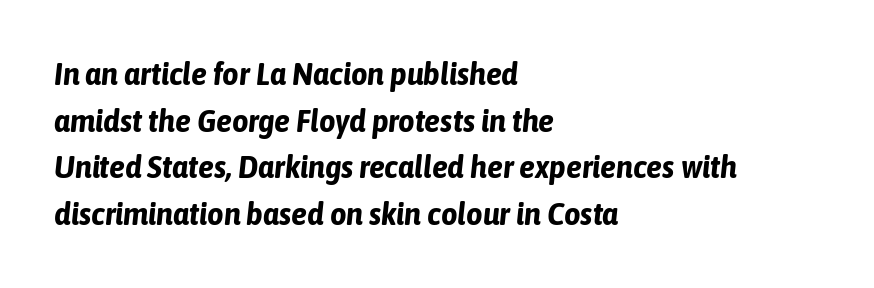
A typesetter would call this proportional, since set widths differ per character. Compared with typical paragraphs, the rows here are spaced about the same. I'd describe the lettering as bold — thick and assertive. No extra tracking has been applied to these lines. Emphasis-style slanted type is in use. The specimen omits any rule beneath the text block's lines.
